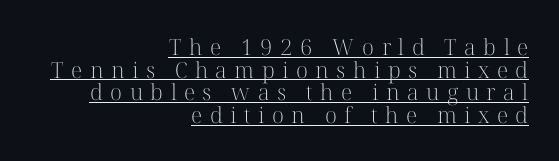
The image shows 22 px text type, upright; set right-aligned, tight line spacing (1.03x), unusually wide letter spacing (+0.34 em), underlined.
